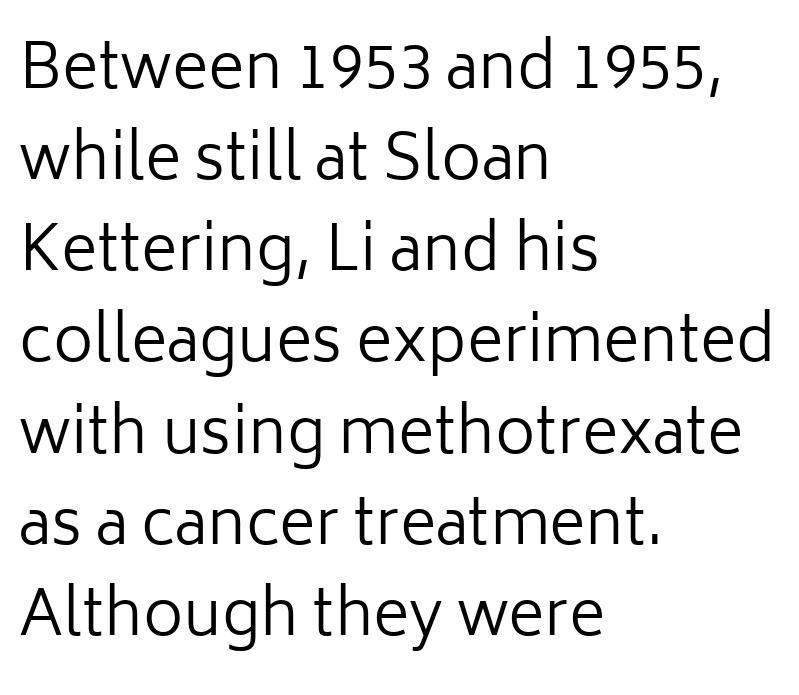
The image shows 62 px regular-weight sans-serif type, upright; set left-aligned, normal line spacing (1.47x), normal letter spacing, not underlined; low stroke contrast and a medium x-height.
